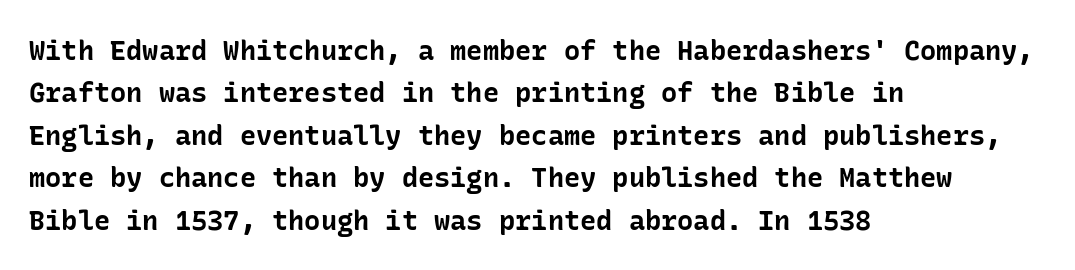
Q: Is the text bold? A: Yes.
Q: Is the text italic (slanted)? A: No, it is upright.
Q: Is the text underlined? A: No.
Q: How is the paragraph aligned? A: Left-aligned.
Q: Is the spacing between letters normal or unusually wide? A: Normal.
Q: Is the spacing between lines tight, normal or loose? A: Normal.
